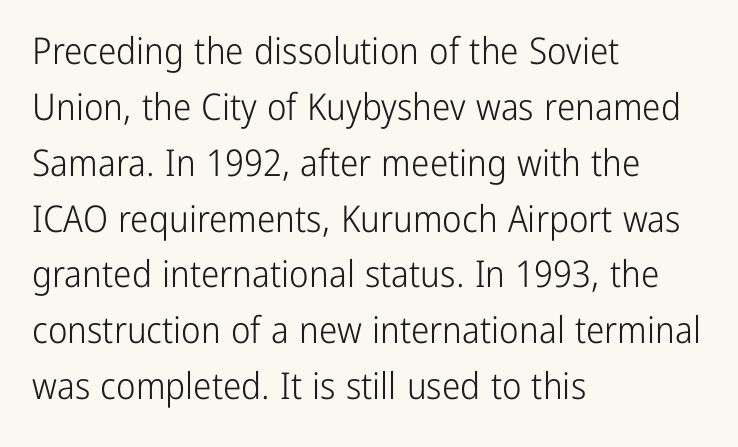
{"serif": "no", "italic": "no", "bold": "no", "weight": "light", "width": "condensed", "stroke_contrast": "low", "x_height": "medium", "monospaced": "no", "underline": "no", "align": "left", "line_spacing": "normal", "line_spacing_ratio": 1.51, "letter_spacing": "normal", "letter_spacing_em": 0.0, "glyph_px": 37}
